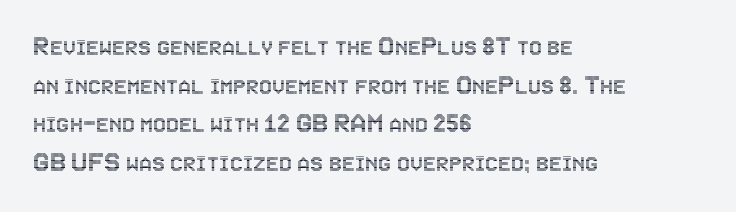
The image shows 29 px condensed type, upright; set left-aligned, normal line spacing (1.33x), normal letter spacing, not underlined; a large x-height.
